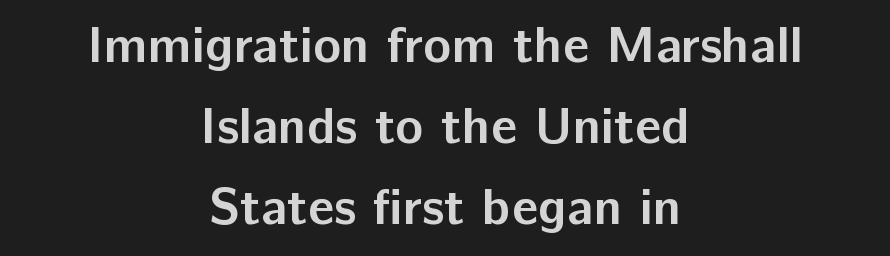
Compared with a flush-left layout, this one balances lines on the center instead. Nobody touched the tracking dial on this one. Is there much room between lines? A standard amount, neither cramped nor airy. In terms of posture, this sample is upright. The font is running at its bold setting. No word sits above an underline.
